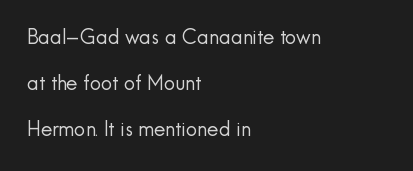
{"italic": "no", "bold": "no", "underline": "no", "align": "left", "line_spacing": "loose", "line_spacing_ratio": 2.31, "letter_spacing": "normal", "letter_spacing_em": 0.0, "glyph_px": 20}
